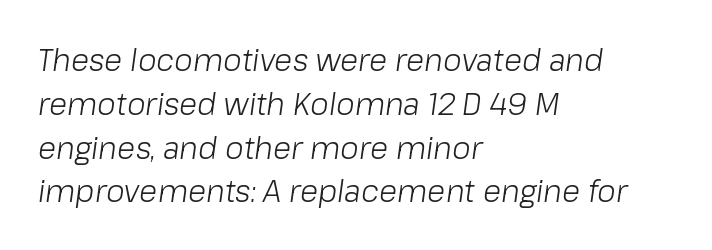
The text block is weighted toward the left margin, trailing off unevenly rightward. Honestly, the letter spacing is just normal — you wouldn't notice it. Each new line begins a customary step beneath the previous one. Think of a printed novel: that variable character pitch is what you see here.
